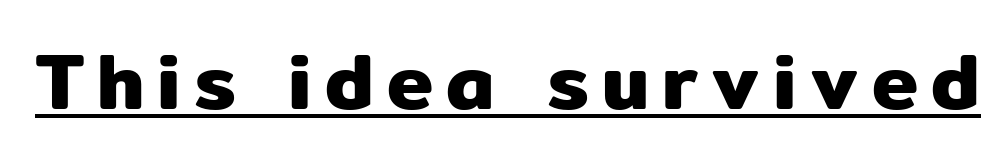
Q: Is the text italic (slanted)? A: No, it is upright.
Q: Is the typeface a serif or a sans-serif typeface? A: Sans-serif.
Q: Is the text underlined? A: Yes.
Q: Width (condensed, normal, or wide)? A: Normal.
Q: Stroke contrast? A: Low.
Q: x-height? A: Medium.
Q: Monospaced? A: No.
